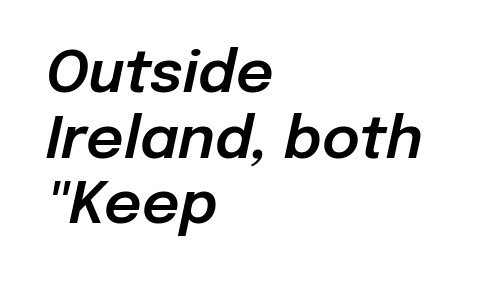
The whole block is typeset with a tilt. This sample trades vertical openness for compactness between lines. Descenders hang freely into open space. Leftover space on each line is placed entirely after the last word. Words appear dense and cohesive because spacing is normal.
